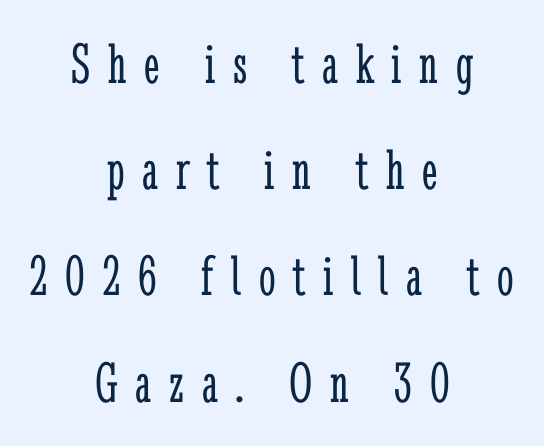
Q: Is the text bold? A: No.
Q: Is the text italic (slanted)? A: No, it is upright.
Q: Is the typeface a serif or a sans-serif typeface? A: Serif.
Q: Is the text underlined? A: No.
Q: How is the paragraph aligned? A: Centered.
Q: Is the spacing between letters normal or unusually wide? A: Unusually wide.
Q: Width (condensed, normal, or wide)? A: Condensed.
Q: Stroke contrast? A: Low.
Q: x-height? A: Medium.
Q: Monospaced? A: No.
